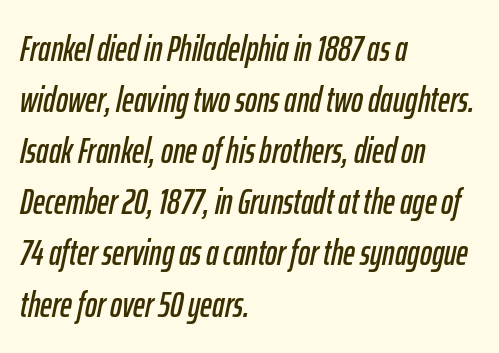
Q: Is the text italic (slanted)? A: Yes, it leans right by about 12 degrees.
Q: Is the text underlined? A: No.
Q: How is the paragraph aligned? A: Left-aligned.
Q: Is the spacing between letters normal or unusually wide? A: Normal.
Q: Is the spacing between lines tight, normal or loose? A: Normal.
Q: Width (condensed, normal, or wide)? A: Condensed.
Q: Stroke contrast? A: Low.
Q: x-height? A: Medium.
Q: Monospaced? A: No.
